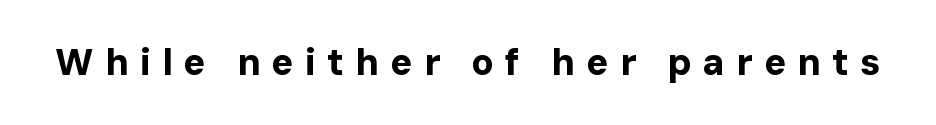
Vertical strokes here are truly vertical. The passage shown is typed in a proportional face where columns would drift. The tracking jumps out immediately: characters are airy and widely separated. Descender tails drop into unmarked territory. You can tell from the bare stems that sans-serif type was used.
